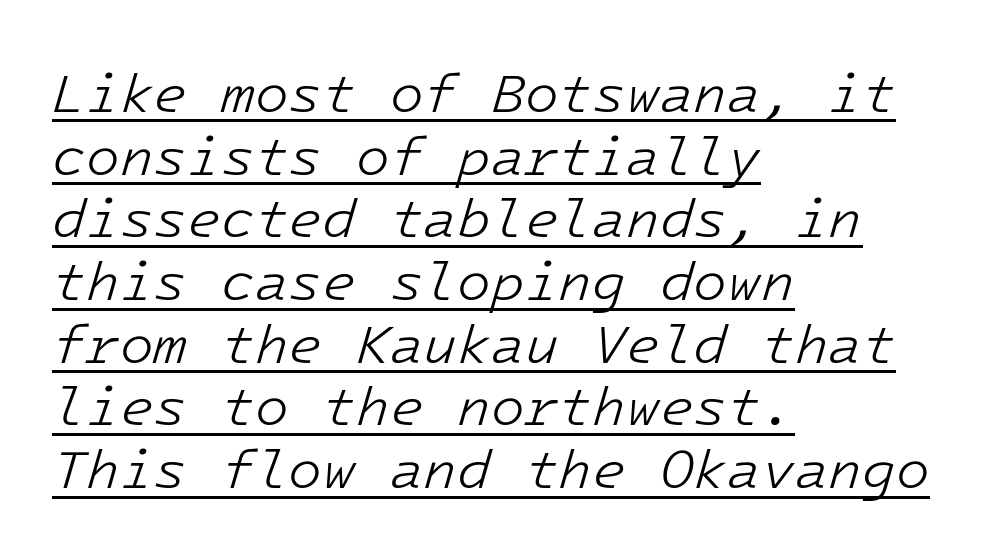
The image shows 55 px light type, italic (leaning right); set left-aligned, tight line spacing (1.14x), normal letter spacing, underlined; low stroke contrast and a medium x-height.
